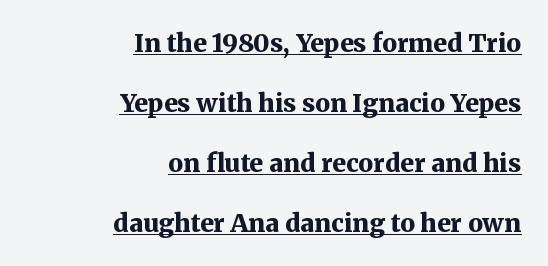
Q: Is the text bold? A: Yes.
Q: Is the text italic (slanted)? A: No, it is upright.
Q: Is the text underlined? A: Yes.
Q: How is the paragraph aligned? A: Right-aligned.
Q: Is the spacing between letters normal or unusually wide? A: Normal.
Q: Is the spacing between lines tight, normal or loose? A: Loose.
